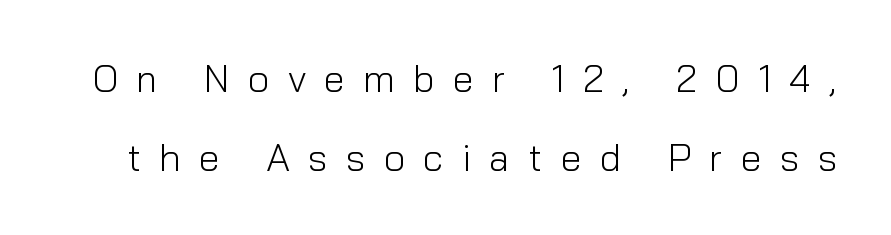
Q: Is the text bold? A: No.
Q: Is the text italic (slanted)? A: No, it is upright.
Q: Is the typeface a serif or a sans-serif typeface? A: Sans-serif.
Q: Is the text underlined? A: No.
Q: Is the spacing between letters normal or unusually wide? A: Unusually wide.
Q: Is the spacing between lines tight, normal or loose? A: Loose.
Q: Width (condensed, normal, or wide)? A: Normal.
Q: Stroke contrast? A: Low.
Q: x-height? A: Medium.
Q: Monospaced? A: No.
